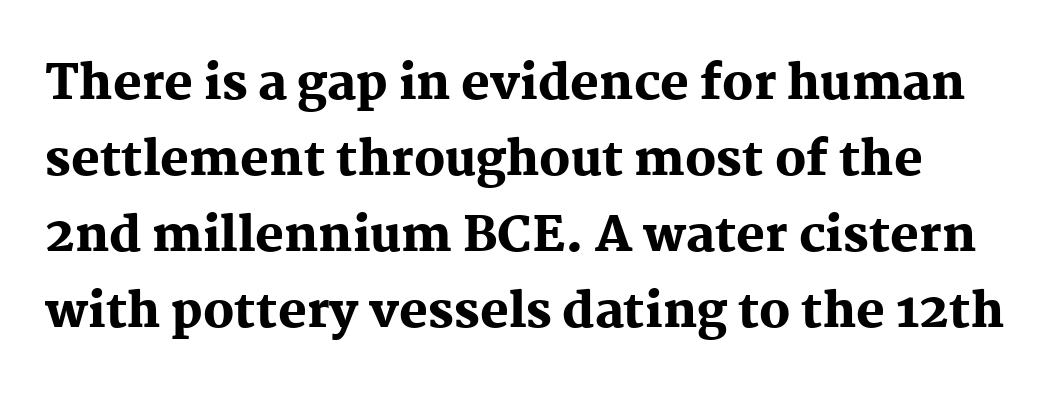
The image shows 48 px heavy serif type, upright; set normal line spacing (1.58x), normal letter spacing, not underlined; medium stroke contrast and a medium x-height.
